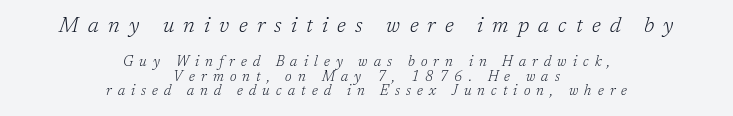
The letterforms sit at book weight or below. The baseline area is clear. Loose tracking; the words dissolve into strings of separated letters. Leading is clearly below the norm, producing a dense column.
